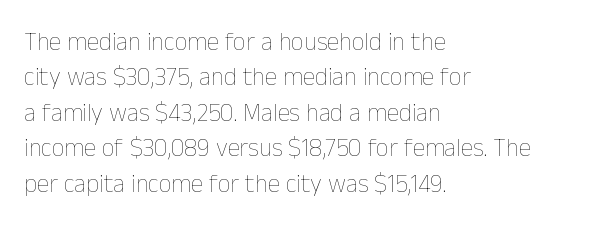
The image shows 25 px text type, upright; set left-aligned, normal line spacing (1.42x), normal letter spacing, not underlined.
